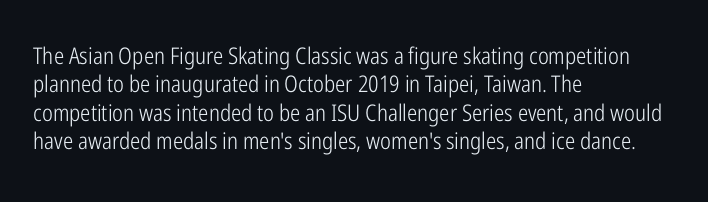
Nobody touched the tracking dial on this one. Visually the block forms a straight wall on the left and a jagged coastline on the right. Posture: upright roman. Beneath every word, the page is bare.
